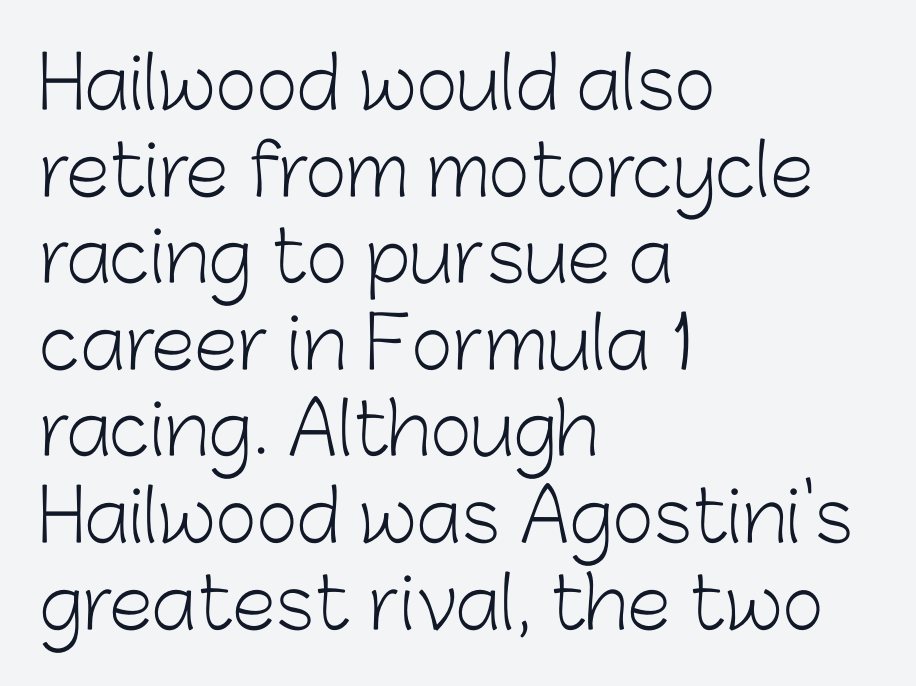
{"serif": "no", "italic": "no", "bold": "no", "weight": "light", "width": "normal", "stroke_contrast": "low", "x_height": "medium", "monospaced": "no", "underline": "no", "align": "left", "line_spacing_ratio": 1.22, "letter_spacing": "normal", "letter_spacing_em": 0.0, "glyph_px": 71}
